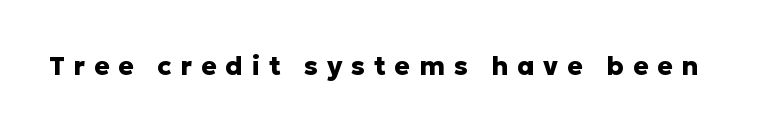
Q: Is the text bold? A: Yes.
Q: Is the text italic (slanted)? A: No, it is upright.
Q: Is the text underlined? A: No.
Q: Is the spacing between letters normal or unusually wide? A: Unusually wide.
